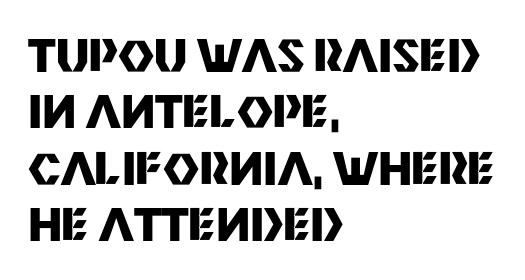
{"serif": "no", "italic": "no", "bold": "yes", "weight": "heavy", "width": "normal", "stroke_contrast": "medium", "x_height": "large", "monospaced": "no", "underline": "no", "align": "left", "line_spacing": "normal", "line_spacing_ratio": 1.28, "letter_spacing": "normal", "letter_spacing_em": 0.0, "glyph_px": 44}
